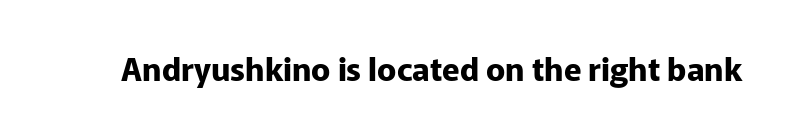
The image shows 32 px bold sans-serif type, upright; set normal letter spacing, not underlined; low stroke contrast and a medium x-height.
